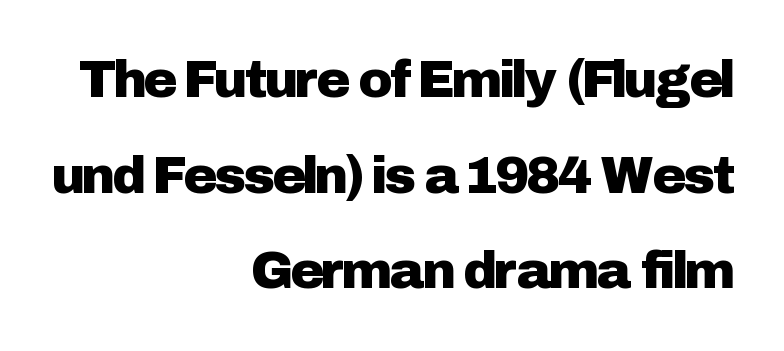
The image shows 52 px sans-serif type, upright; set right-aligned, line spacing 1.84x, normal letter spacing, not underlined; low stroke contrast and a medium x-height.
